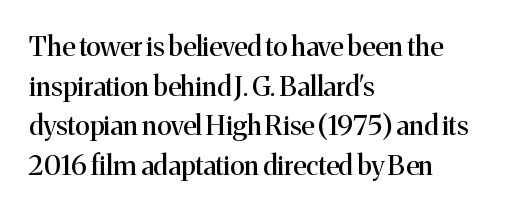
Q: Is the text italic (slanted)? A: No, it is upright.
Q: Is the text underlined? A: No.
Q: How is the paragraph aligned? A: Left-aligned.
Q: Is the spacing between letters normal or unusually wide? A: Normal.
Q: Is the spacing between lines tight, normal or loose? A: Normal.
